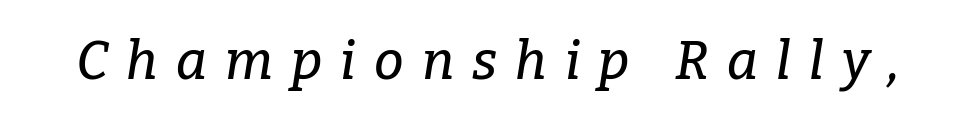
{"serif": "yes", "italic": "yes", "lean": "right", "slant_degrees": 9, "width": "normal", "stroke_contrast": "low", "x_height": "medium", "monospaced": "no", "underline": "no", "letter_spacing": "wide", "letter_spacing_em": 0.34, "glyph_px": 53}
